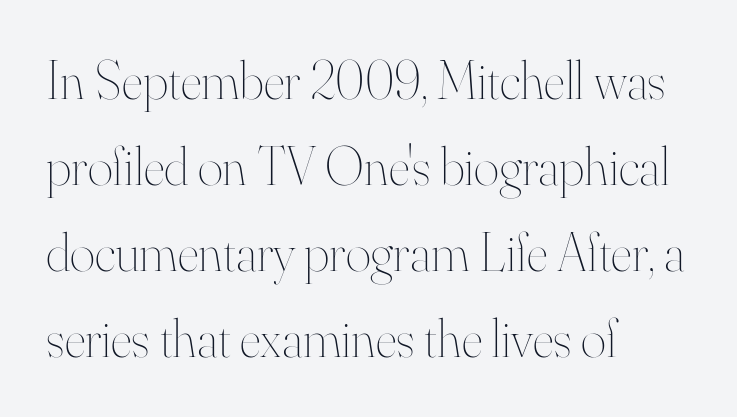
The image shows 54 px thin type, upright; set left-aligned, normal line spacing (1.59x), normal letter spacing, not underlined; high stroke contrast and a small x-height.
